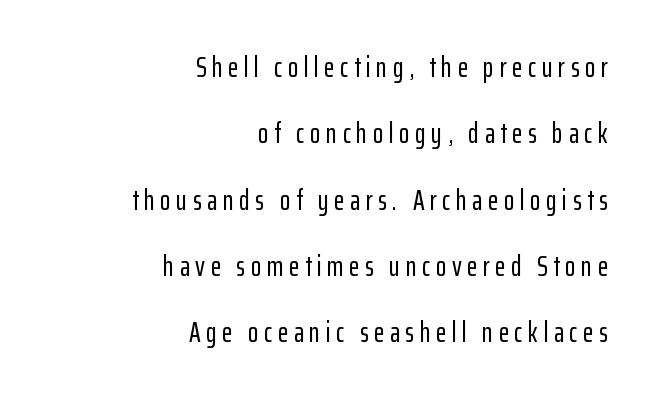
The image shows 28 px condensed sans-serif type, upright; set right-aligned, loose line spacing (2.37x), not underlined; low stroke contrast and a medium x-height.
